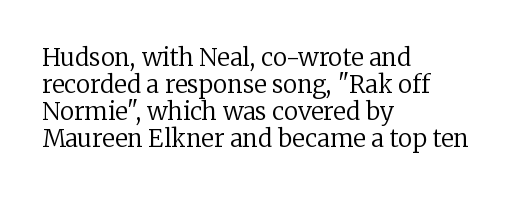
Glyph-to-glyph distance matches everyday printed text. Each row of text sits above clean, open space. A roman cut, with each character standing at attention. Every row of glyphs begins at an identical x-position on the left.
